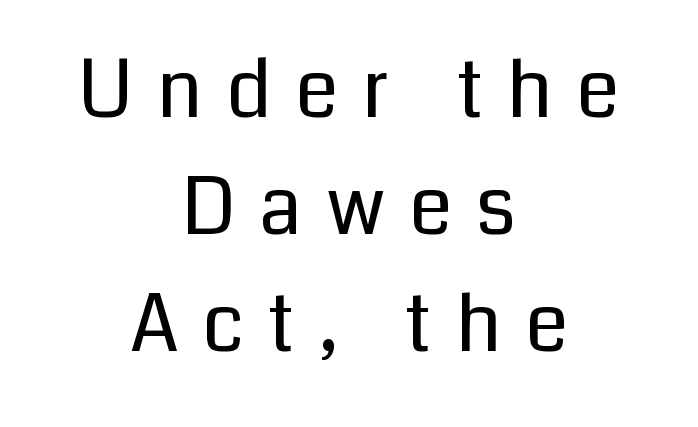
Q: Is the text bold? A: No.
Q: Is the text italic (slanted)? A: No, it is upright.
Q: Is the typeface a serif or a sans-serif typeface? A: Sans-serif.
Q: Is the text underlined? A: No.
Q: How is the paragraph aligned? A: Centered.
Q: Is the spacing between letters normal or unusually wide? A: Unusually wide.
Q: Is the spacing between lines tight, normal or loose? A: Normal.
Q: Width (condensed, normal, or wide)? A: Normal.
Q: Stroke contrast? A: Low.
Q: x-height? A: Medium.
Q: Monospaced? A: No.
